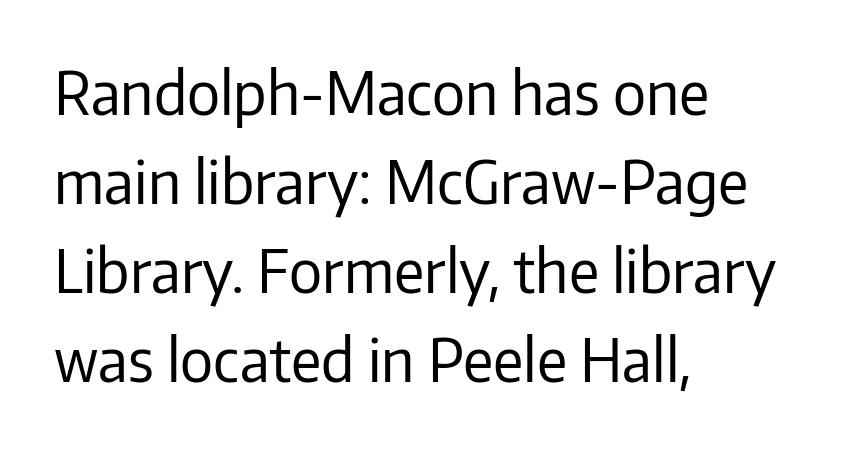
{"serif": "no", "italic": "no", "bold": "no", "weight": "regular", "width": "normal", "stroke_contrast": "low", "x_height": "medium", "monospaced": "no", "underline": "no", "align": "left", "line_spacing": "normal", "line_spacing_ratio": 1.51, "letter_spacing": "normal", "letter_spacing_em": 0.0, "glyph_px": 59}
